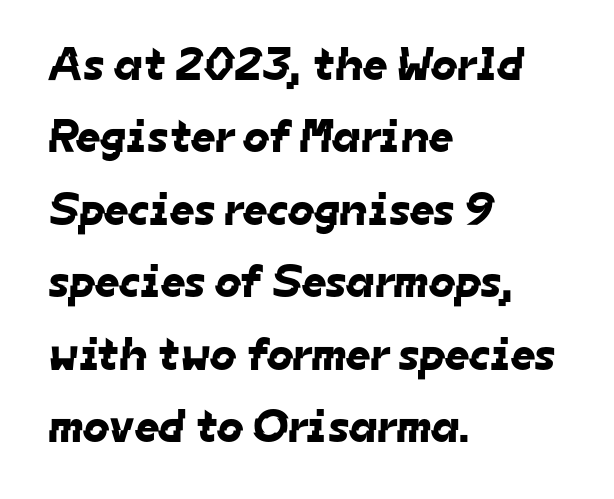
Q: Is the typeface a serif or a sans-serif typeface? A: Sans-serif.
Q: Is the text underlined? A: No.
Q: How is the paragraph aligned? A: Left-aligned.
Q: Is the spacing between letters normal or unusually wide? A: Normal.
Q: Is the spacing between lines tight, normal or loose? A: Normal.
Q: Width (condensed, normal, or wide)? A: Normal.
Q: Stroke contrast? A: Low.
Q: x-height? A: Medium.
Q: Monospaced? A: No.
